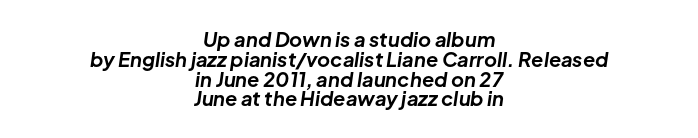
The image shows 20 px bold type, italic (leaning right); set centered, tight line spacing (0.99x), normal letter spacing, not underlined.
